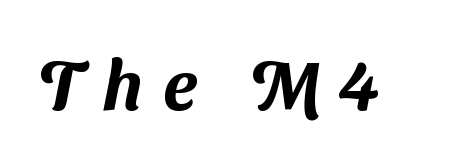
{"serif": "no", "width": "normal", "stroke_contrast": "medium", "x_height": "medium", "monospaced": "no", "underline": "no", "letter_spacing": "wide", "letter_spacing_em": 0.29, "glyph_px": 70}
